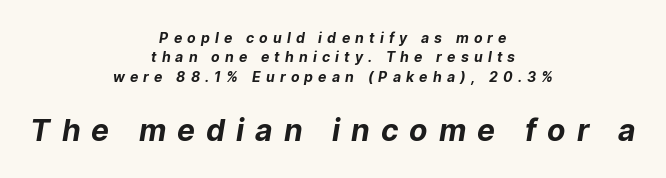
Typeset on center — no edge is straight. You'd pick this weight for a headline — it's a proper bold. The rendering uses a moderate line-height, typical for paragraphs. Lines of text with bare space underneath. Character size in the trailing block exceeds that of the leading block. Short note: letters widely spaced.
